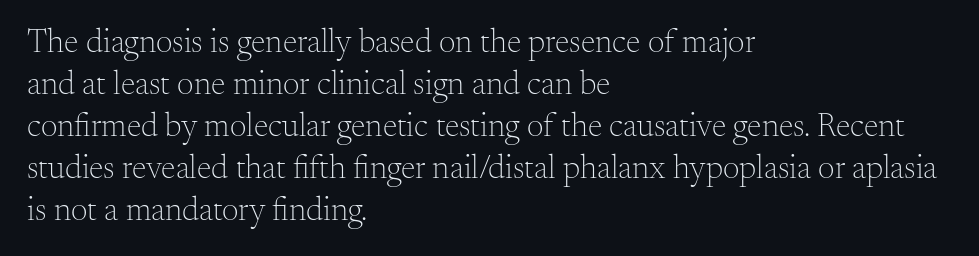
Q: Is the text bold? A: No.
Q: Is the text italic (slanted)? A: No, it is upright.
Q: Is the typeface a serif or a sans-serif typeface? A: Serif.
Q: Is the text underlined? A: No.
Q: How is the paragraph aligned? A: Left-aligned.
Q: Is the spacing between letters normal or unusually wide? A: Normal.
Q: Is the spacing between lines tight, normal or loose? A: Normal.
Q: Width (condensed, normal, or wide)? A: Normal.
Q: Stroke contrast? A: Medium.
Q: x-height? A: Small.
Q: Monospaced? A: No.
